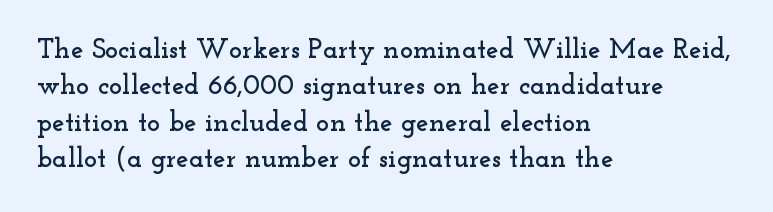
Unlike italic type, these characters show no tilt at all. Beneath every word, the page is bare. These lines sit exactly where default settings would place them. Proportional: the letters do not fall into vertical columns. I'd call this a serif setting — the letters wear small feet.
